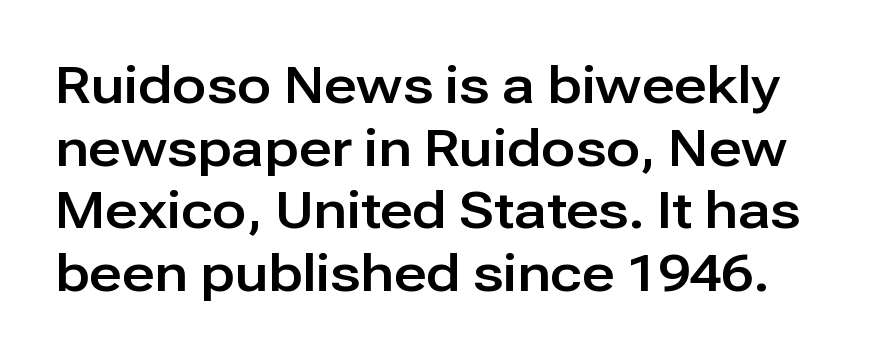
{"serif": "no", "italic": "no", "width": "normal", "stroke_contrast": "low", "x_height": "medium", "monospaced": "no", "underline": "no", "line_spacing_ratio": 1.23, "letter_spacing": "normal", "letter_spacing_em": 0.0, "glyph_px": 51}
